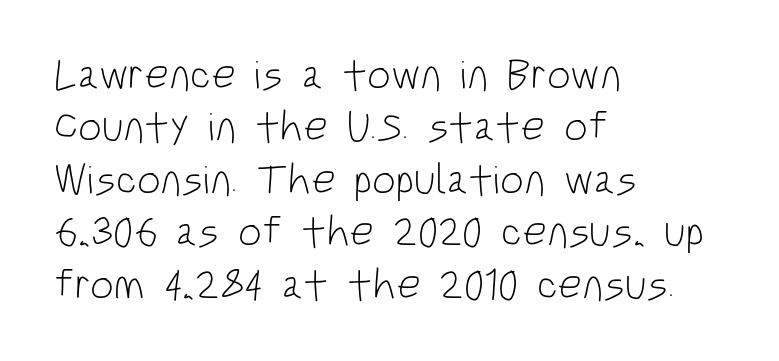
{"serif": "no", "italic": "no", "bold": "no", "weight": "light", "width": "condensed", "stroke_contrast": "low", "x_height": "large", "monospaced": "no", "underline": "no", "align": "left", "line_spacing": "normal", "line_spacing_ratio": 1.25, "letter_spacing": "normal", "letter_spacing_em": 0.0, "glyph_px": 42}
